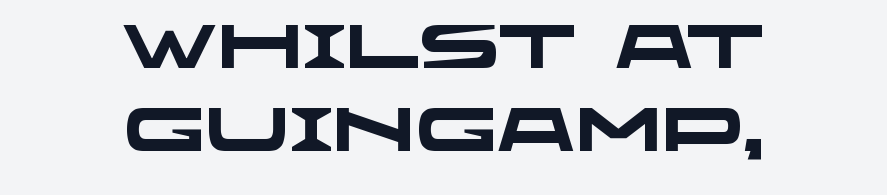
The passage shown is typeset with a sans-serif family. The letterforms sit shoulder to shoulder at normal distance. Heft: maximum for text — a bold. The paragraph has two soft edges and a firm central axis. The face used here is proportionally spaced, like ordinary book or web type. Compared with typical paragraphs, the rows here are spaced about the same.
